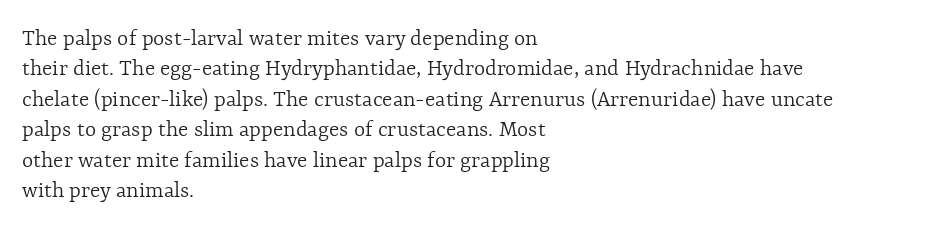
Q: Is the text bold? A: No.
Q: Is the text italic (slanted)? A: No, it is upright.
Q: Is the text underlined? A: No.
Q: How is the paragraph aligned? A: Left-aligned.
Q: Is the spacing between letters normal or unusually wide? A: Normal.
Q: Is the spacing between lines tight, normal or loose? A: Normal.
